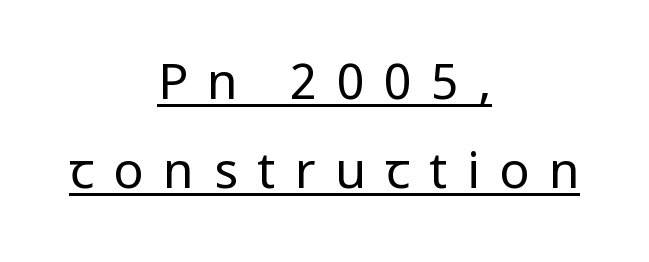
The image shows 50 px regular-weight, condensed sans-serif type, upright; set centered, line spacing 1.78x, unusually wide letter spacing (+0.39 em), underlined; low stroke contrast and a large x-height.
